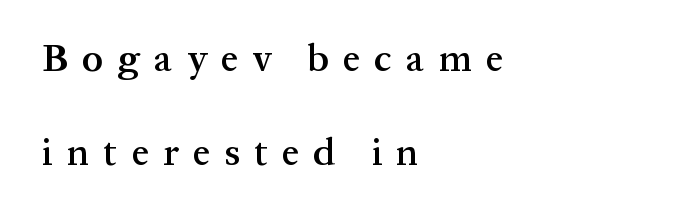
Display-style spreading of the glyphs; the letterfit is very open. The face used here is seriffed, in the tradition of book romans. Do the characters align in a grid? No, the font is proportional. The string is rendered with underlining switched off. Every letter is mildly thick-stroked: semibold rather than bold.
